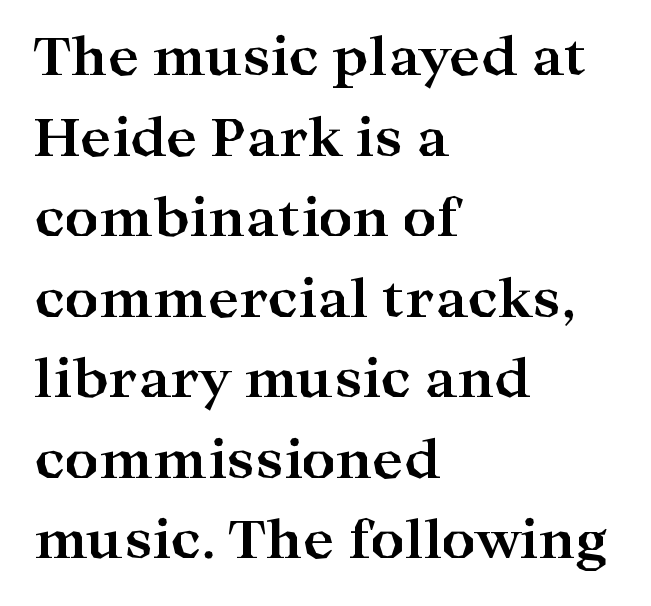
Caption: standard tracking, unaltered. Rendered with straight, roman letterforms. Spacing verdict: proportional, widths tailored to each character. The strokes are fattened all the way to bold.
